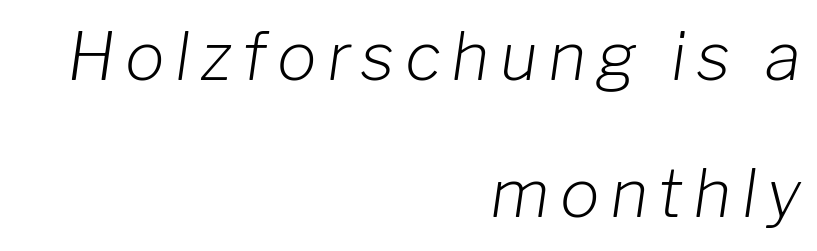
{"italic": "yes", "lean": "right", "slant_degrees": 8, "bold": "no", "weight": "light", "width": "normal", "stroke_contrast": "low", "x_height": "medium", "monospaced": "no", "underline": "no", "align": "right", "line_spacing": "loose", "line_spacing_ratio": 2.08, "glyph_px": 66}
